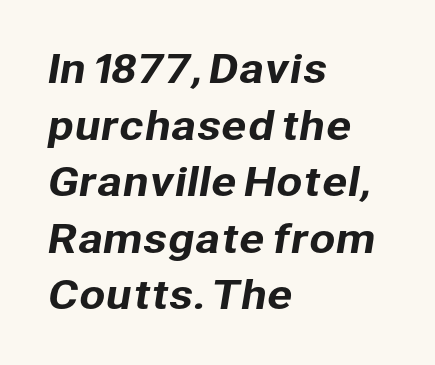
{"serif": "no", "width": "normal", "stroke_contrast": "low", "x_height": "medium", "monospaced": "no", "underline": "no", "align": "left", "line_spacing": "normal", "line_spacing_ratio": 1.49, "letter_spacing": "normal", "letter_spacing_em": 0.0, "glyph_px": 38}
